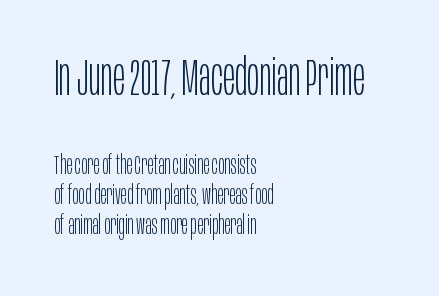
Tracking here is standard; glyphs follow each other at the usual distance. These lines are set flush left with a ragged right edge. The more generous point size was reserved for the upper chunk. Here the designer chose a conventional face with non-uniform glyph widths. Tall strokes in this sample are plumb rather than angled. The font family rendered here belongs to the sans-serif group.
